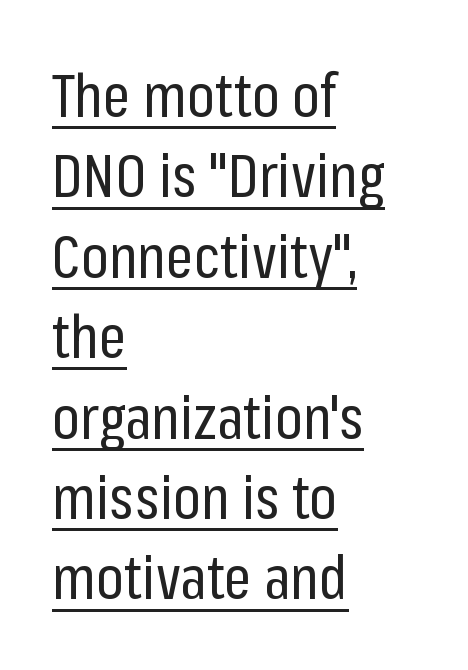
{"serif": "no", "italic": "no", "bold": "no", "weight": "regular", "width": "condensed", "stroke_contrast": "low", "x_height": "medium", "monospaced": "no", "underline": "yes", "align": "left", "line_spacing": "normal", "line_spacing_ratio": 1.34, "letter_spacing": "normal", "letter_spacing_em": 0.0, "glyph_px": 60}
